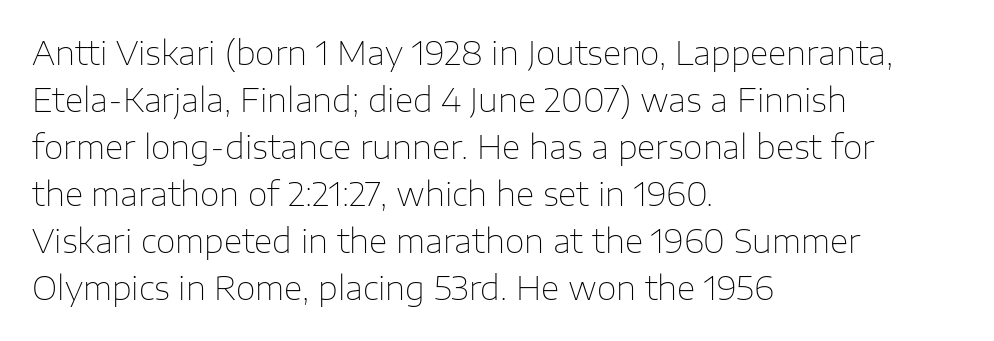
This sample has the flowing, uneven cadence of proportional lettering. Nobody drew a line under any word here. Each stroke keeps to a modest, everyday thickness or less. The letters sit at their default tracking, neither squeezed nor spread. Interline gaps are of average width in this sample.
